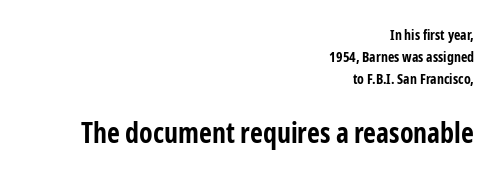
The image shows 28 px bold, condensed sans-serif type, upright; set right-aligned, normal line spacing (1.56x), normal letter spacing, not underlined; the second (bottom) block is 2.0x larger; low stroke contrast and a medium x-height.
